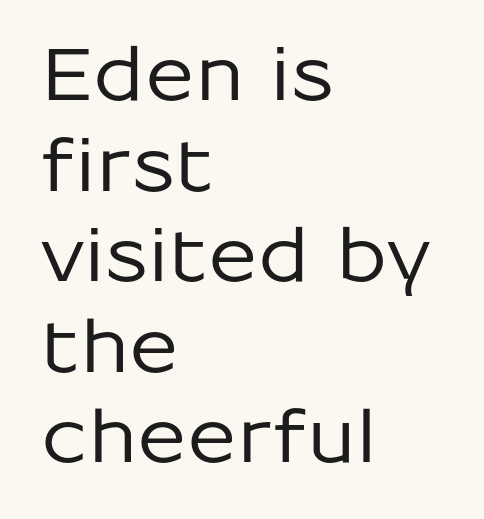
Default kerning and tracking; the words read as compact shapes. In terms of letterform style, serifs are entirely absent. Underlining? Definitely not there. Posture: upright roman.
